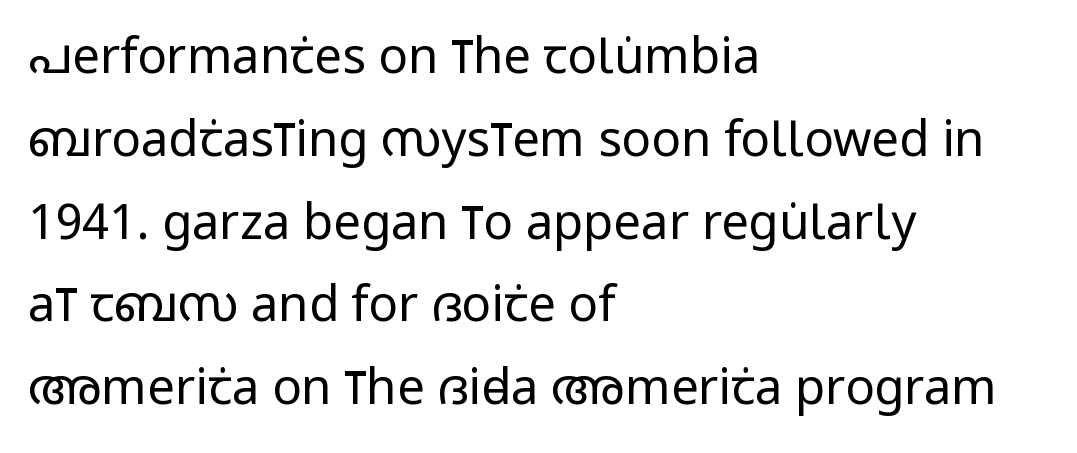
The image shows 49 px regular-weight, condensed sans-serif type, upright; set left-aligned, normal line spacing (1.69x), normal letter spacing, not underlined; low stroke contrast and a large x-height.
